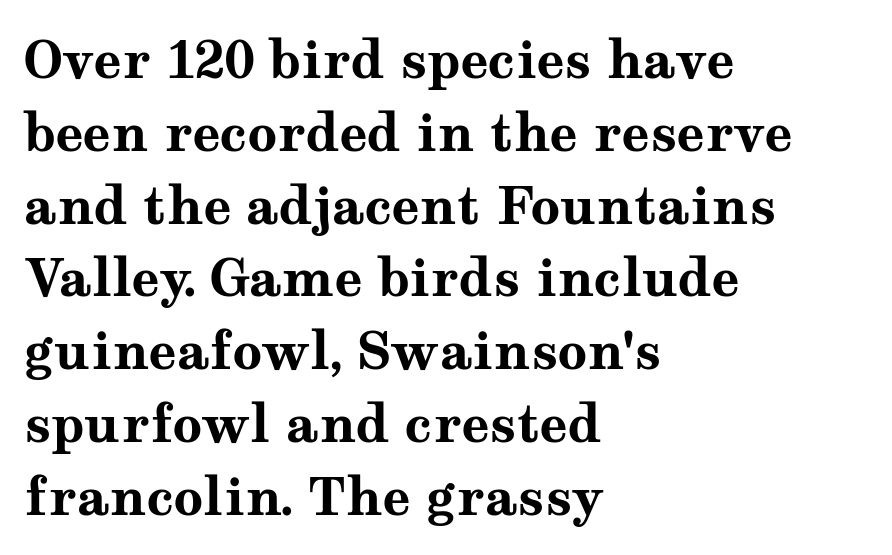
The image shows 52 px bold, wide serif type, upright; set left-aligned, normal line spacing (1.4x), normal letter spacing, not underlined; medium stroke contrast and a medium x-height.
